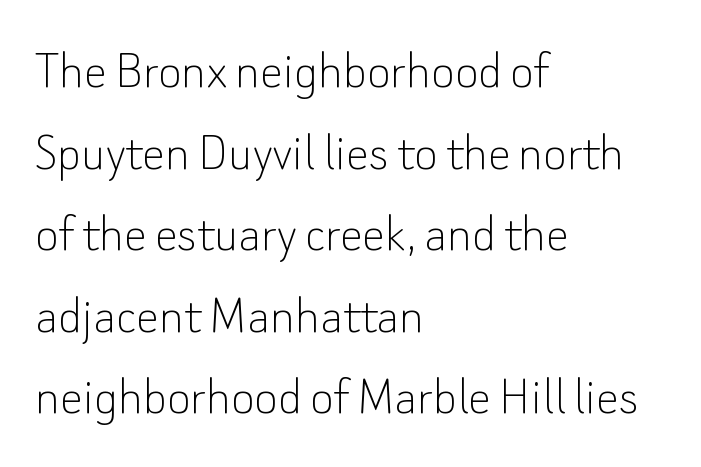
Q: Is the text bold? A: No.
Q: Is the text italic (slanted)? A: No, it is upright.
Q: Is the typeface a serif or a sans-serif typeface? A: Sans-serif.
Q: Is the text underlined? A: No.
Q: How is the paragraph aligned? A: Left-aligned.
Q: Is the spacing between letters normal or unusually wide? A: Normal.
Q: Is the spacing between lines tight, normal or loose? A: Normal.
Q: Width (condensed, normal, or wide)? A: Normal.
Q: Stroke contrast? A: Low.
Q: x-height? A: Small.
Q: Monospaced? A: No.
